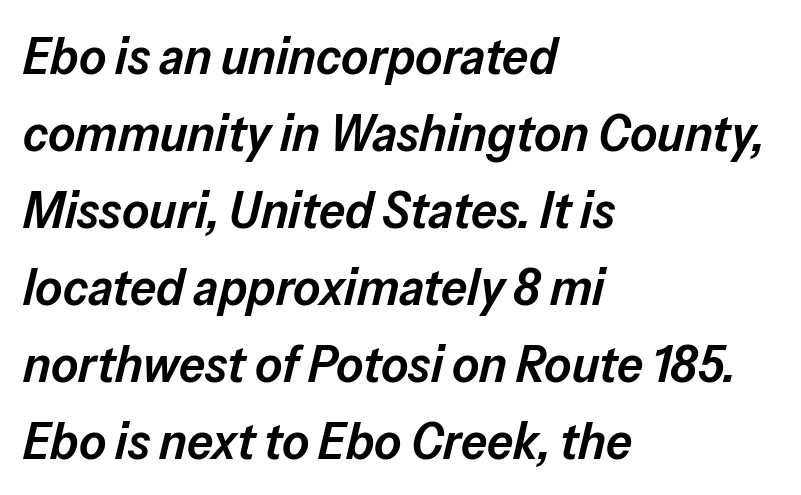
Q: Is the text bold? A: Semi-bold.
Q: Is the text italic (slanted)? A: Yes, it leans right by about 13 degrees.
Q: Is the text underlined? A: No.
Q: How is the paragraph aligned? A: Left-aligned.
Q: Is the spacing between letters normal or unusually wide? A: Normal.
Q: Is the spacing between lines tight, normal or loose? A: Normal.
Q: Width (condensed, normal, or wide)? A: Normal.
Q: Stroke contrast? A: Low.
Q: x-height? A: Medium.
Q: Monospaced? A: No.
